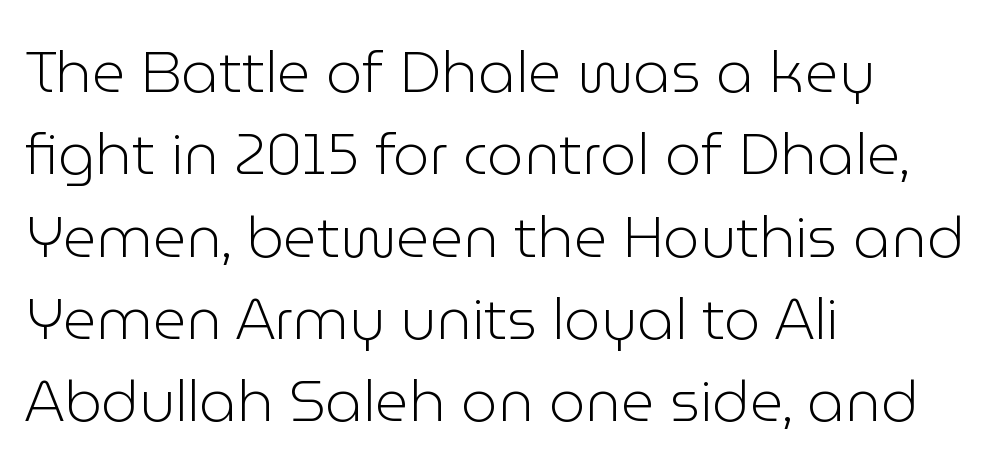
Ordinary non-slanted type is in use. You could not count columns in this text — the font is proportionally spaced. Are there feet on the stems? There aren't — it's a sans. Does extra space separate the letters? No, they use regular spacing. Each row of text sits above clean, open space.
